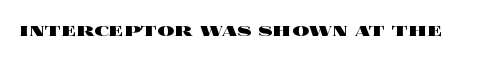
The letterforms sit shoulder to shoulder at normal distance. These lines were composed using upright roman letters. Check the space under the baseline: it is left empty. The sample has been set heavy, in full bold.
